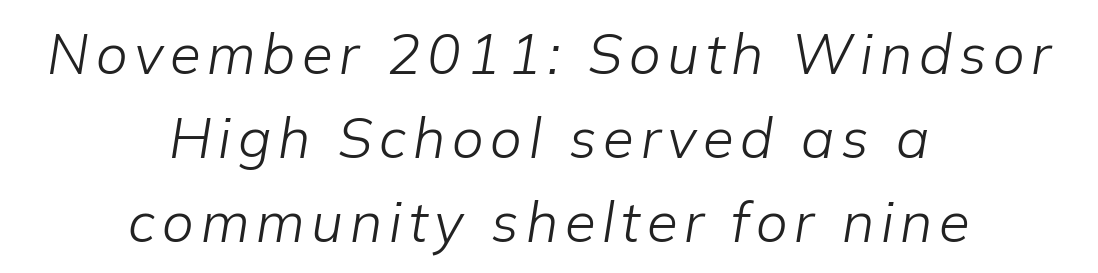
The image shows 56 px light type, italic (leaning right); set centered, normal line spacing (1.5x), not underlined; low stroke contrast and a medium x-height.
